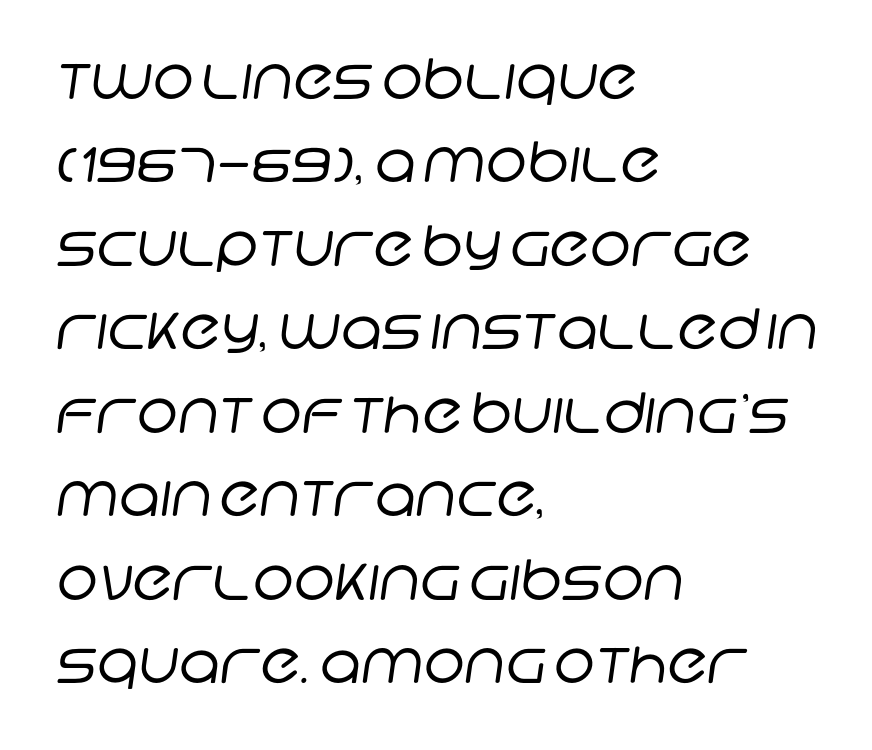
The image shows 56 px regular-weight sans-serif type; set left-aligned, normal line spacing (1.49x), normal letter spacing, not underlined; low stroke contrast and a large x-height.
